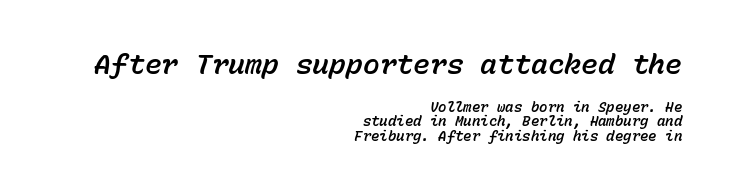
An italicized treatment has been applied to the whole sample. Right-aligned paragraph, ragged on the left. Size contrast runs from large at the top to small at the bottom. The letters march in equal steps, a hallmark of fixed-pitch type.
